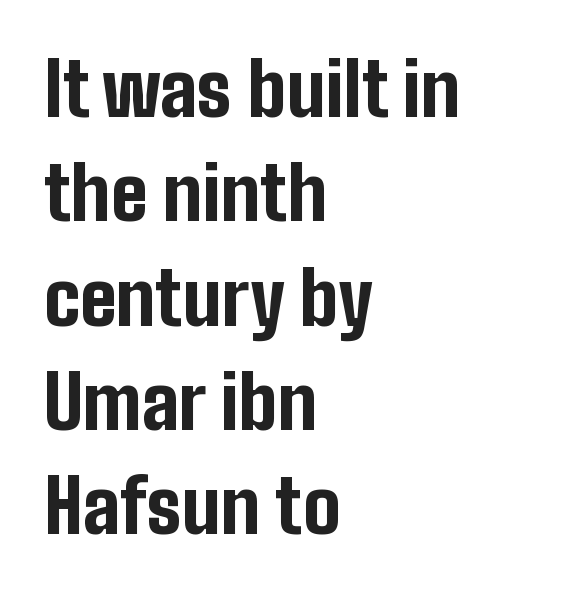
{"serif": "no", "italic": "no", "bold": "yes", "weight": "bold", "width": "condensed", "stroke_contrast": "low", "x_height": "medium", "monospaced": "no", "underline": "no", "align": "left", "line_spacing": "normal", "line_spacing_ratio": 1.41, "letter_spacing": "normal", "letter_spacing_em": 0.0, "glyph_px": 74}
